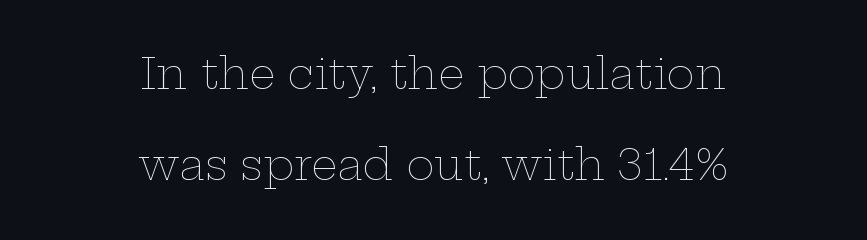
The image shows 42 px thin, wide type, upright; set centered, loose line spacing (2.17x), normal letter spacing, not underlined; low stroke contrast and a medium x-height.
